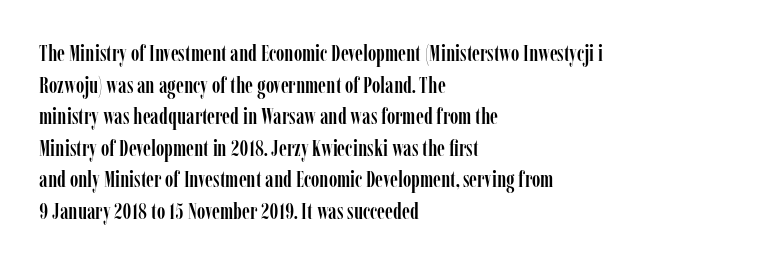
Q: Is the text italic (slanted)? A: No, it is upright.
Q: Is the text underlined? A: No.
Q: How is the paragraph aligned? A: Left-aligned.
Q: Is the spacing between letters normal or unusually wide? A: Normal.
Q: Is the spacing between lines tight, normal or loose? A: Normal.
